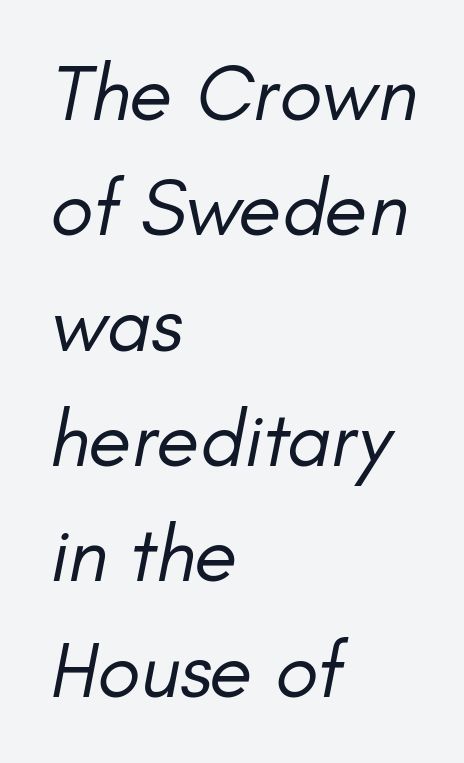
{"italic": "yes", "lean": "right", "slant_degrees": 11, "bold": "no", "weight": "regular", "width": "normal", "stroke_contrast": "low", "x_height": "small", "monospaced": "no", "underline": "no", "align": "left", "line_spacing": "normal", "line_spacing_ratio": 1.46, "letter_spacing": "normal", "letter_spacing_em": 0.0, "glyph_px": 79}
